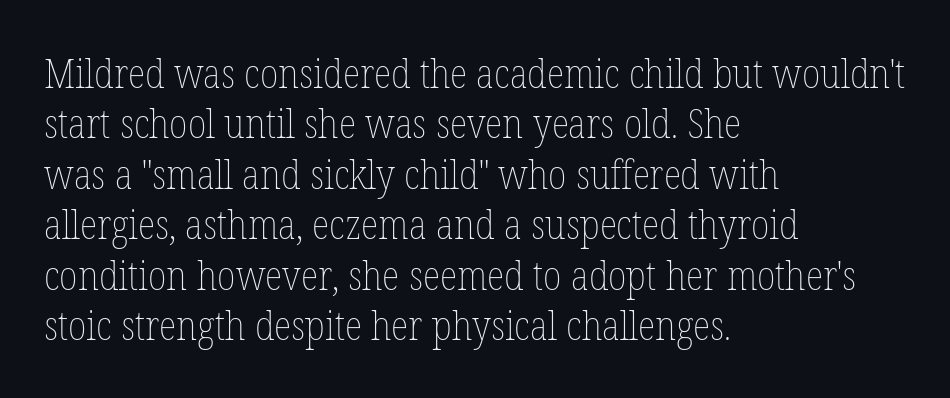
The image shows 41 px thin, condensed type, upright; set left-aligned, line spacing 1.23x, normal letter spacing, not underlined; low stroke contrast and a medium x-height.
